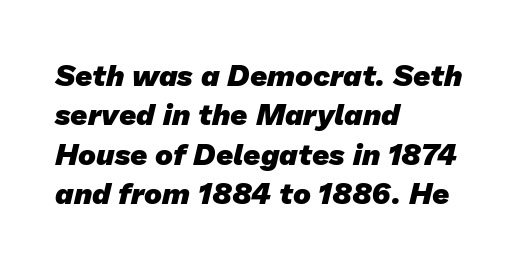
{"serif": "no", "bold": "yes", "weight": "heavy", "width": "normal", "stroke_contrast": "low", "x_height": "medium", "monospaced": "no", "underline": "no", "align": "left", "line_spacing": "normal", "line_spacing_ratio": 1.31, "letter_spacing": "normal", "letter_spacing_em": 0.0, "glyph_px": 30}
